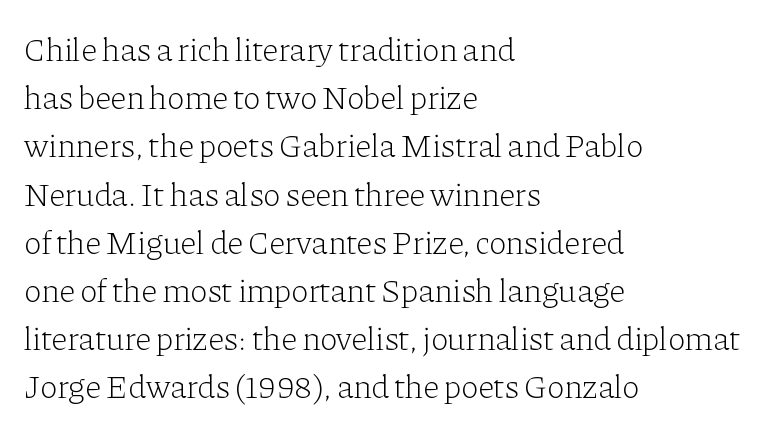
The characters display serif detailing at their extremities. These lines are rendered in a variable-pitch font. You could call the tracking neutral — neither tight nor loose. Descenders are the only things crossing below the line. You can tell it's not italic because the verticals are truly vertical. Each line starts at the same left margin while the right side varies.
